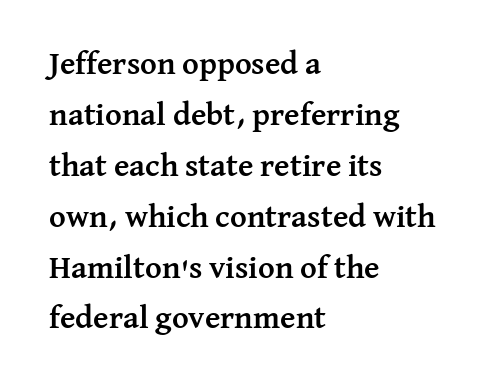
The image shows 32 px semibold serif type, upright; set left-aligned, normal line spacing (1.59x), normal letter spacing, not underlined; medium stroke contrast and a medium x-height.
